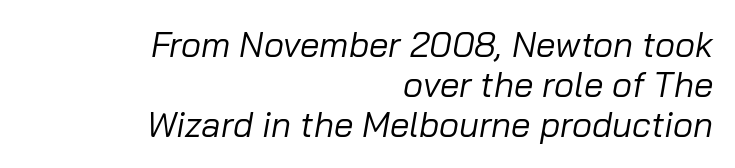
{"italic": "yes", "lean": "right", "slant_degrees": 10, "bold": "no", "weight": "regular", "width": "normal", "stroke_contrast": "low", "x_height": "medium", "monospaced": "no", "underline": "no", "align": "right", "line_spacing": "tight", "line_spacing_ratio": 1.14, "letter_spacing": "normal", "letter_spacing_em": 0.0, "glyph_px": 35}
